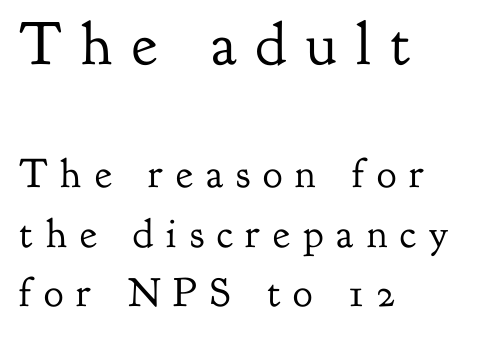
If you squint, the top block still reads clearly — it's the larger of the two. The baseline area is clear. The rendering uses natural spacing where letterforms have individual widths. No chunkiness to these letters — they're not bold. Nope, not italic — everything's standing straight.
